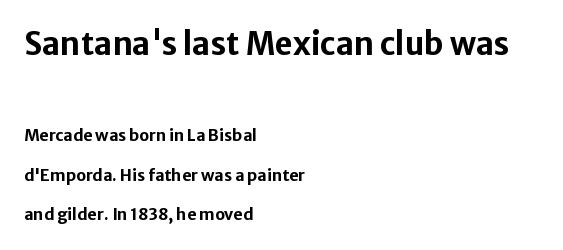
This sample has the flowing, uneven cadence of proportional lettering. Does the type have serifs? No, each stem ends abruptly. This rendering uses left alignment, leaving the right contour irregular. Whoever set this made the first block the dominant, larger element.
